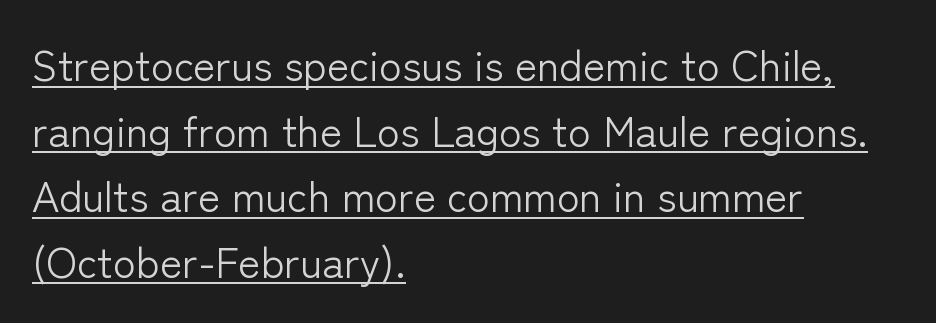
Italic? Not at all — the glyphs are vertical. If you drew a ruler down the left edge, every line would touch it. The typesetter has applied underlining to the passage shown. Letterform terminals end flat and unadorned throughout the passage. A typesetter would call this zero additional tracking. The letters look calm and open, with moderate or lighter stems.
